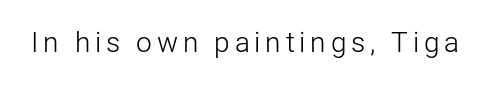
{"serif": "no", "italic": "no", "bold": "no", "weight": "light", "width": "normal", "stroke_contrast": "low", "x_height": "medium", "monospaced": "no", "underline": "no", "glyph_px": 28}
